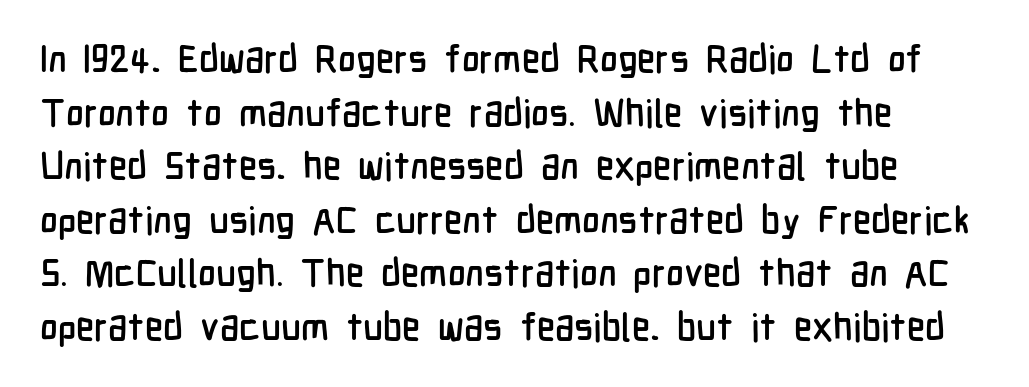
The typeface chosen for these lines omits serifs. Each new line begins a customary step beneath the previous one. Here the designer chose a conventional face with non-uniform glyph widths. In terms of posture, this sample is upright.
